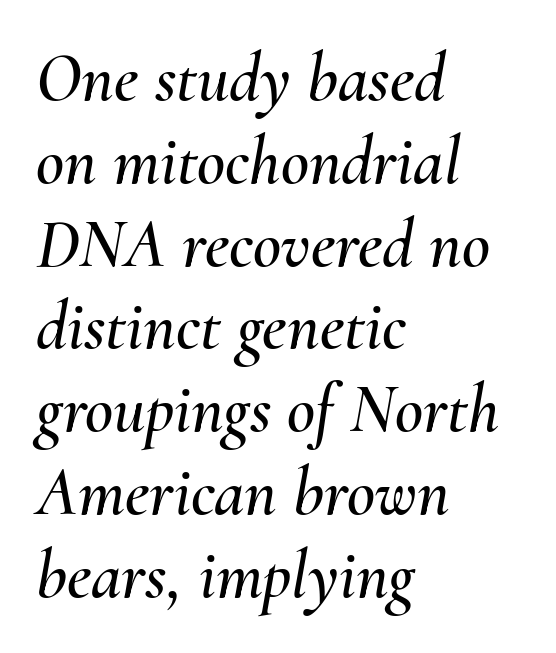
The image shows 69 px text type, italic (leaning right); set left-aligned, line spacing 1.2x, normal letter spacing, not underlined; medium stroke contrast and a small x-height.
